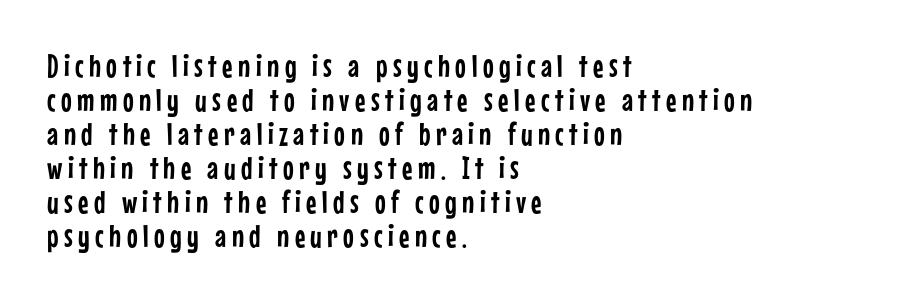
{"serif": "no", "italic": "no", "width": "condensed", "stroke_contrast": "low", "x_height": "medium", "monospaced": "no", "underline": "no", "align": "left", "line_spacing": "tight", "line_spacing_ratio": 1.06, "glyph_px": 32}
